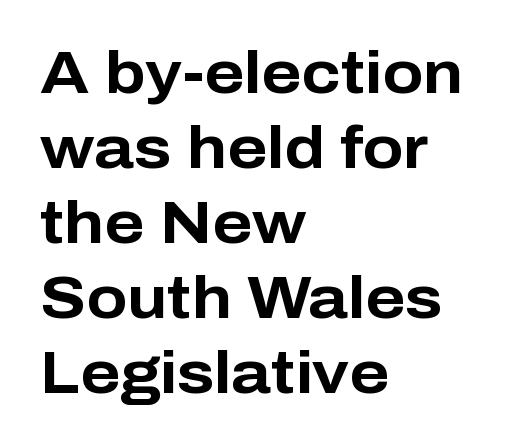
{"serif": "no", "italic": "no", "bold": "yes", "weight": "bold", "width": "normal", "stroke_contrast": "low", "x_height": "medium", "monospaced": "no", "underline": "no", "align": "left", "line_spacing": "normal", "line_spacing_ratio": 1.25, "letter_spacing": "normal", "letter_spacing_em": 0.0, "glyph_px": 60}
